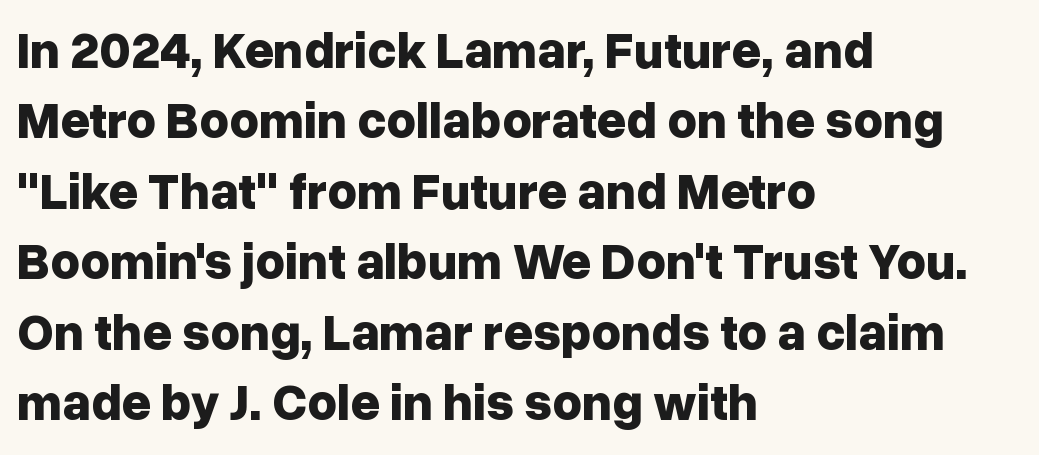
The image shows 51 px bold sans-serif type, upright; set left-aligned, normal line spacing (1.38x), normal letter spacing, not underlined; low stroke contrast and a medium x-height.
